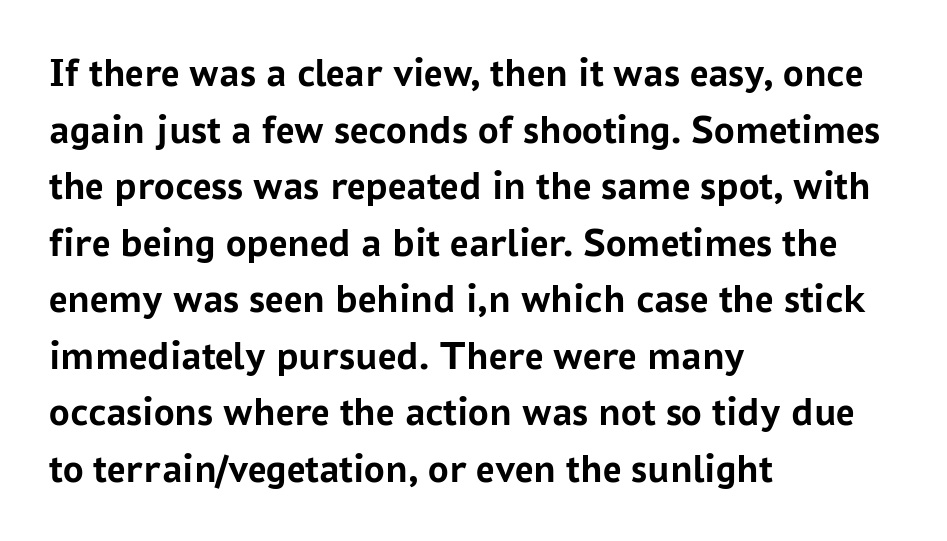
Q: Is the text bold? A: Yes.
Q: Is the text italic (slanted)? A: No, it is upright.
Q: Is the typeface a serif or a sans-serif typeface? A: Sans-serif.
Q: Is the text underlined? A: No.
Q: How is the paragraph aligned? A: Left-aligned.
Q: Is the spacing between letters normal or unusually wide? A: Normal.
Q: Is the spacing between lines tight, normal or loose? A: Normal.
Q: Width (condensed, normal, or wide)? A: Normal.
Q: Stroke contrast? A: Low.
Q: x-height? A: Medium.
Q: Monospaced? A: No.
